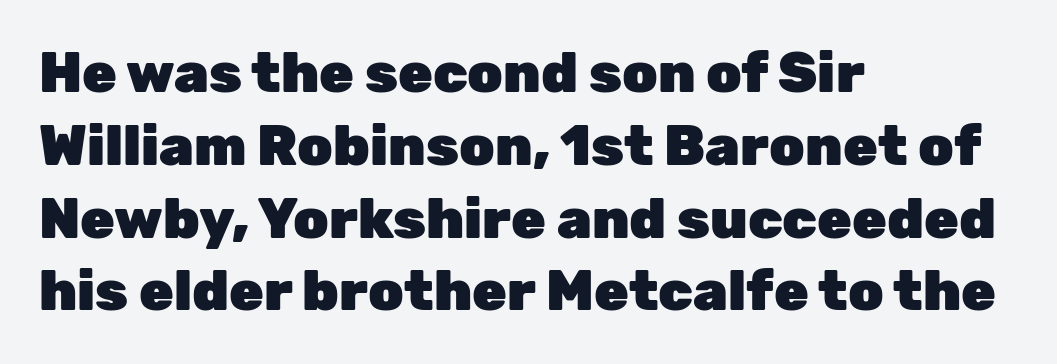
{"serif": "no", "italic": "no", "bold": "yes", "weight": "heavy", "width": "normal", "stroke_contrast": "low", "x_height": "medium", "monospaced": "no", "underline": "no", "align": "left", "line_spacing": "normal", "line_spacing_ratio": 1.3, "letter_spacing": "normal", "letter_spacing_em": 0.0, "glyph_px": 56}
